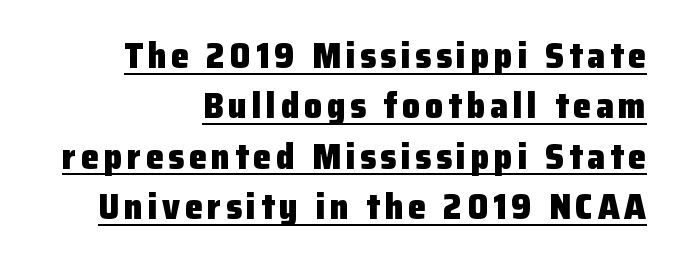
The image shows 36 px heavy sans-serif type, upright; set right-aligned, normal line spacing (1.4x), underlined; low stroke contrast and a medium x-height.
